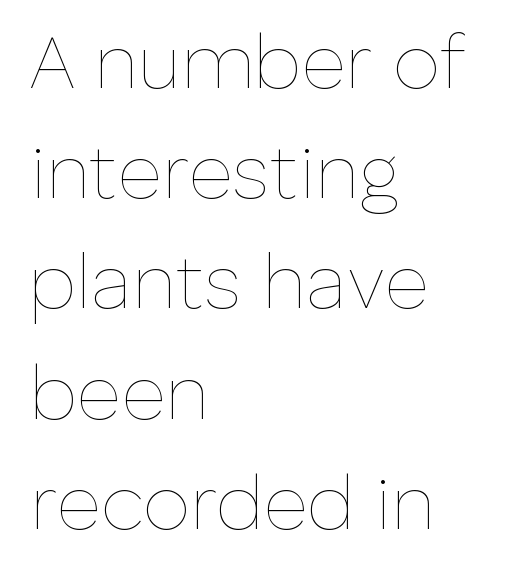
{"italic": "no", "bold": "no", "weight": "thin", "width": "normal", "stroke_contrast": "low", "x_height": "medium", "monospaced": "no", "underline": "no", "align": "left", "line_spacing": "normal", "line_spacing_ratio": 1.45, "letter_spacing": "normal", "letter_spacing_em": 0.0, "glyph_px": 76}
